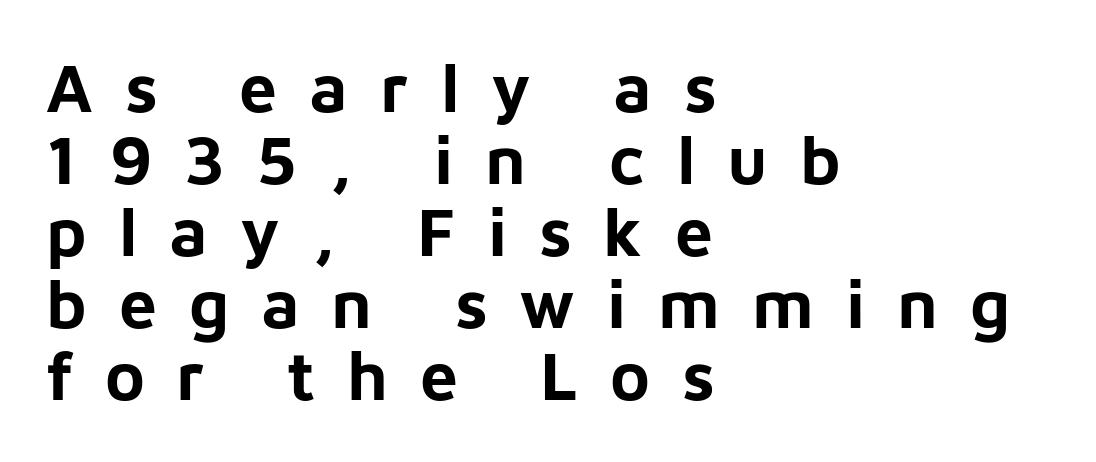
{"serif": "no", "italic": "no", "bold": "yes", "weight": "bold", "width": "normal", "stroke_contrast": "low", "x_height": "medium", "monospaced": "no", "underline": "no", "align": "left", "line_spacing": "tight", "line_spacing_ratio": 1.06, "letter_spacing": "wide", "letter_spacing_em": 0.47, "glyph_px": 68}
